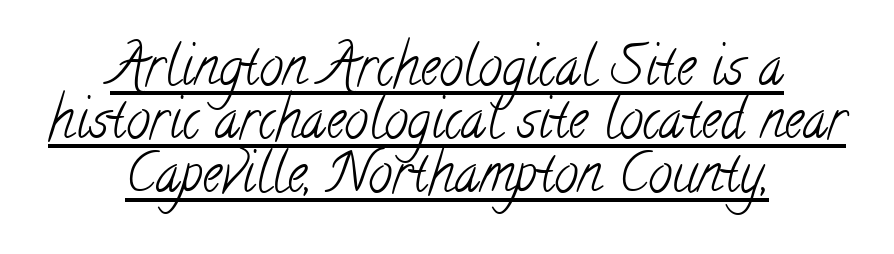
Q: Is the text bold? A: No.
Q: Is the typeface a serif or a sans-serif typeface? A: Serif.
Q: Is the text underlined? A: Yes.
Q: How is the paragraph aligned? A: Centered.
Q: Is the spacing between letters normal or unusually wide? A: Normal.
Q: Is the spacing between lines tight, normal or loose? A: Tight.
Q: Width (condensed, normal, or wide)? A: Condensed.
Q: Stroke contrast? A: Low.
Q: x-height? A: Small.
Q: Monospaced? A: No.
